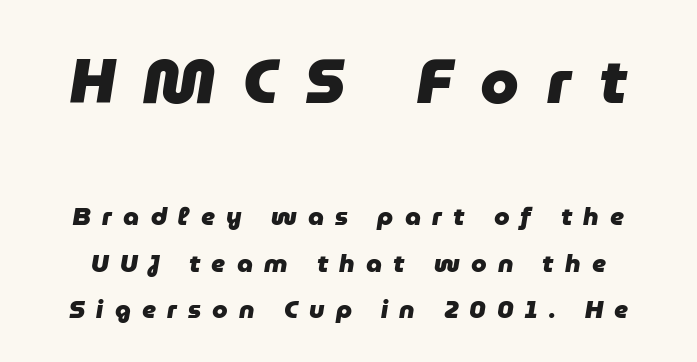
Heft: maximum for text — a bold. Anything drawn beneath the words? Only blank space. The face used here appears at its bigger size in the upper chunk. This is oblique type, the kind used for emphasis or titles. Do the characters align in a grid? No, the font is proportional. Letter spacing: wide.
